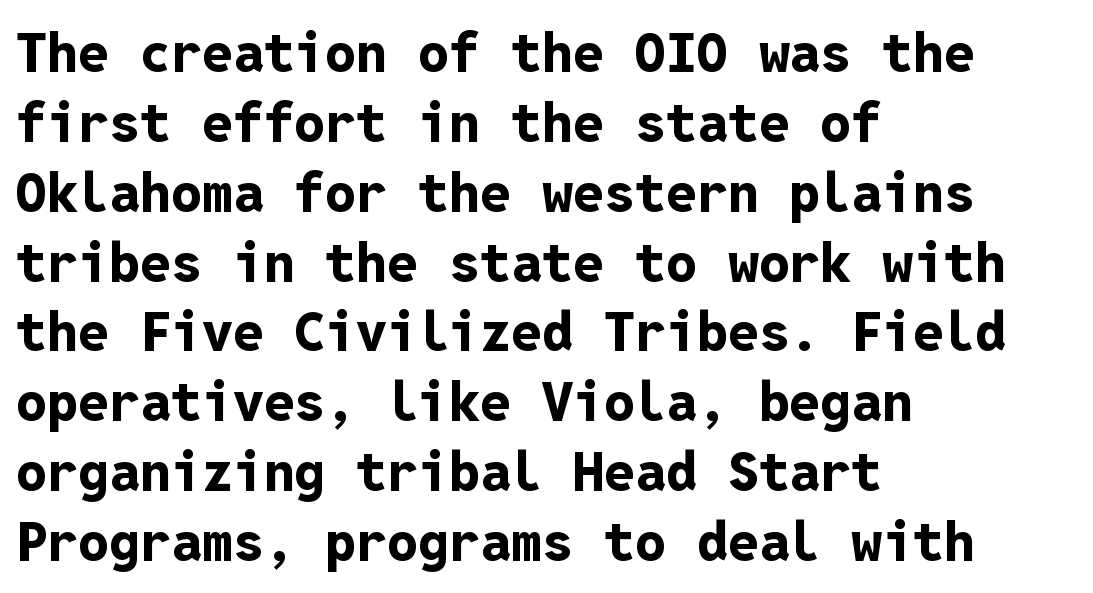
Q: Is the text bold? A: Yes.
Q: Is the text italic (slanted)? A: No, it is upright.
Q: Is the typeface a serif or a sans-serif typeface? A: Sans-serif.
Q: Is the text underlined? A: No.
Q: How is the paragraph aligned? A: Left-aligned.
Q: Is the spacing between letters normal or unusually wide? A: Normal.
Q: Is the spacing between lines tight, normal or loose? A: Normal.
Q: Width (condensed, normal, or wide)? A: Normal.
Q: Stroke contrast? A: Low.
Q: x-height? A: Medium.
Q: Monospaced? A: Yes.
